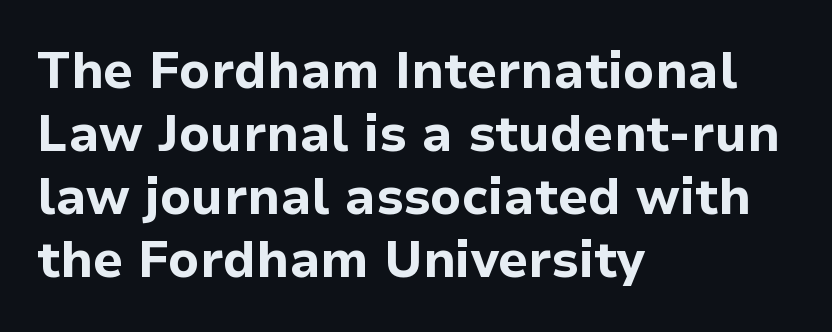
Thick stems and heavy bowls — unmistakably bold. The space beneath each line is pristine and unruled. Between one letter and the next there's only the usual sliver of space. The letters advance in unequal steps, a hallmark of proportional type.
